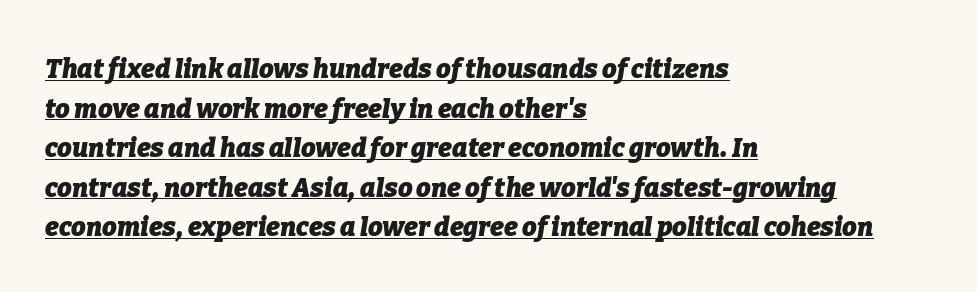
These words are printed bold, with thick strokes throughout. The compositor pushed each line to the left boundary. The sample's only ornament is a line tracing under the words. Tracking value appears to be zero — textbook default spacing. How would I describe the line gaps? Plain and ordinary. The face used here has a pronounced slope to its letters.
